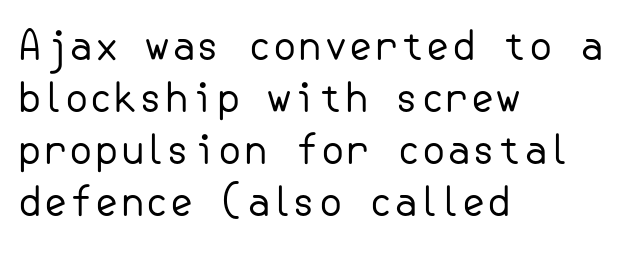
The font's upright variant was chosen for this text. The horizontal fit of the characters is conventional and even. Type without underlining. Which margin do the lines hug? The left one — the right edge is uneven. Is there much room between lines? A standard amount, neither cramped nor airy. The face used here is a sans, in the tradition of grotesques and geometrics.
